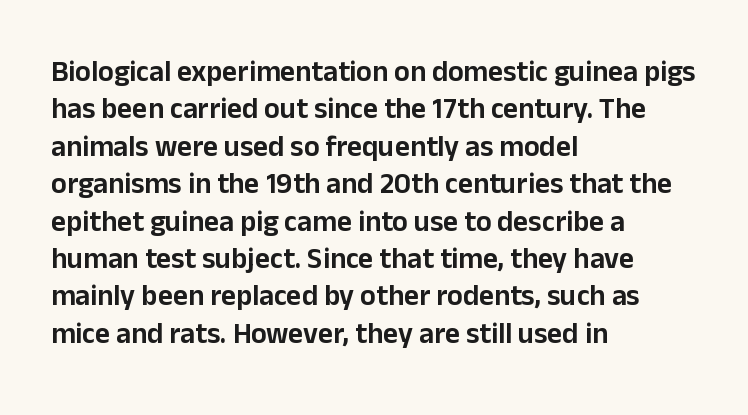
Q: Is the text italic (slanted)? A: No, it is upright.
Q: Is the typeface a serif or a sans-serif typeface? A: Sans-serif.
Q: Is the text underlined? A: No.
Q: How is the paragraph aligned? A: Left-aligned.
Q: Is the spacing between letters normal or unusually wide? A: Normal.
Q: Is the spacing between lines tight, normal or loose? A: Normal.
Q: Width (condensed, normal, or wide)? A: Normal.
Q: Stroke contrast? A: Low.
Q: x-height? A: Medium.
Q: Monospaced? A: No.
